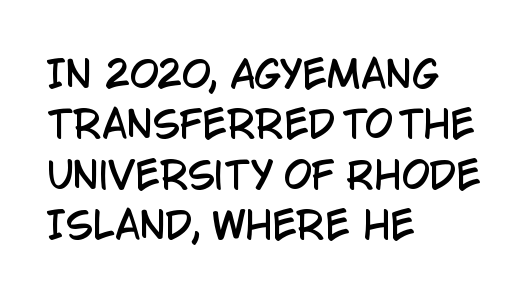
Q: Is the text italic (slanted)? A: No, it is upright.
Q: Is the typeface a serif or a sans-serif typeface? A: Sans-serif.
Q: Is the text underlined? A: No.
Q: How is the paragraph aligned? A: Left-aligned.
Q: Is the spacing between letters normal or unusually wide? A: Normal.
Q: Is the spacing between lines tight, normal or loose? A: Normal.
Q: Width (condensed, normal, or wide)? A: Condensed.
Q: Stroke contrast? A: Low.
Q: x-height? A: Large.
Q: Monospaced? A: No.
